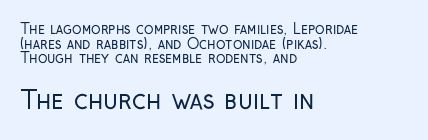
The image shows 25 px text type, upright; set left-aligned, tight line spacing (1.05x), normal letter spacing, not underlined; the second (bottom) block is 1.79x larger.
